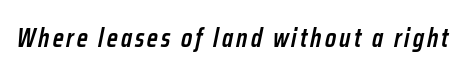
The image shows 26 px text type, italic (leaning right); set not underlined.
